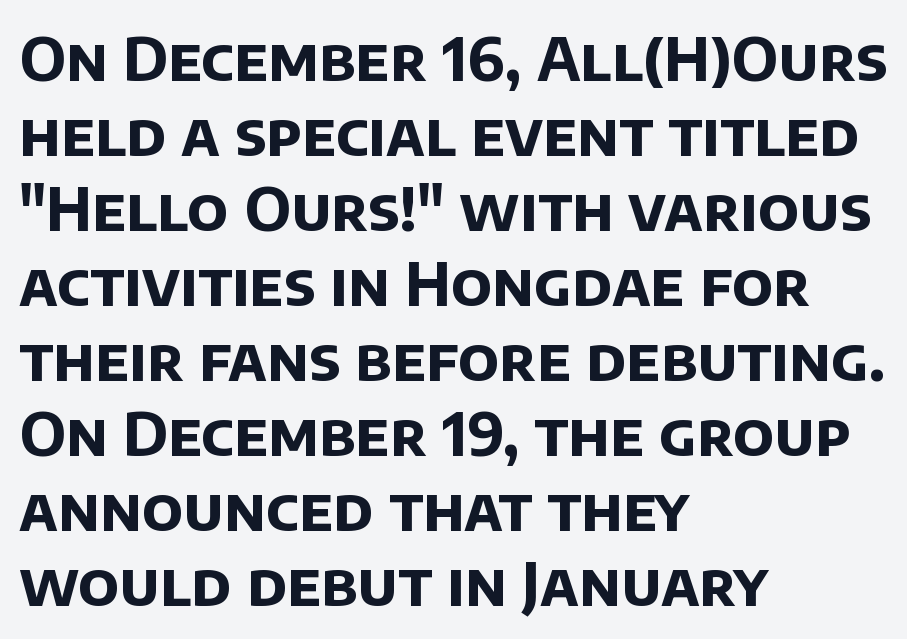
The image shows 60 px bold sans-serif type; set left-aligned, normal line spacing (1.25x), normal letter spacing, not underlined; low stroke contrast and a large x-height.
